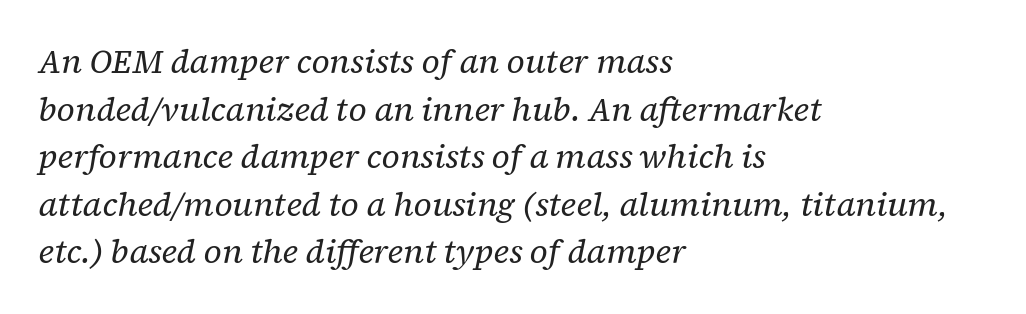
Is the type heavy? It reads as light-to-regular instead. Looking at the ascenders, they clearly lean. Only glyphs here, with clear space below each row. These lines stack with their left ends in a neat column. The designer went with a serif here, giving each stem small feet.
